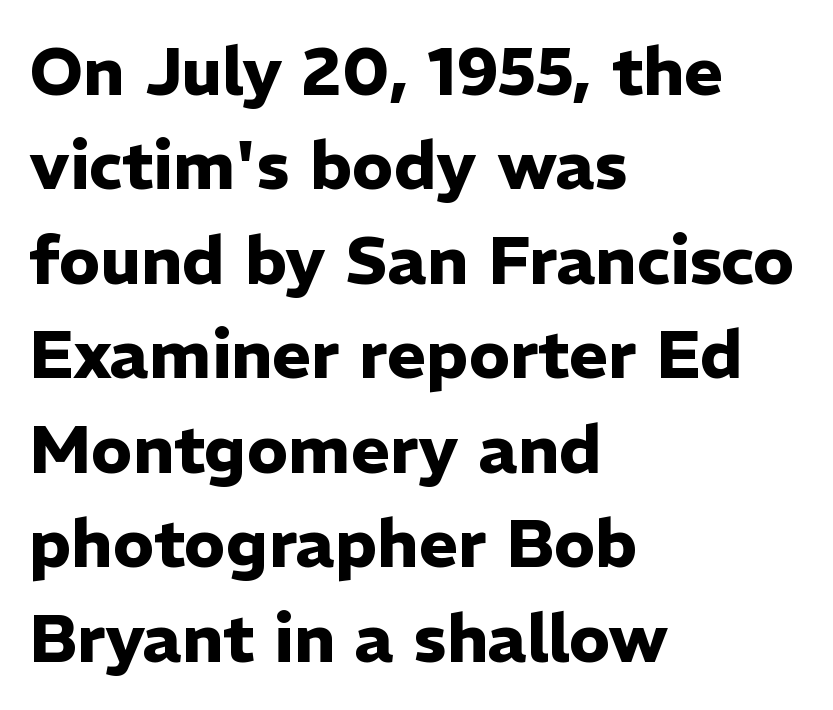
The image shows 67 px heavy sans-serif type, upright; set left-aligned, normal line spacing (1.41x), normal letter spacing, not underlined; low stroke contrast and a medium x-height.
